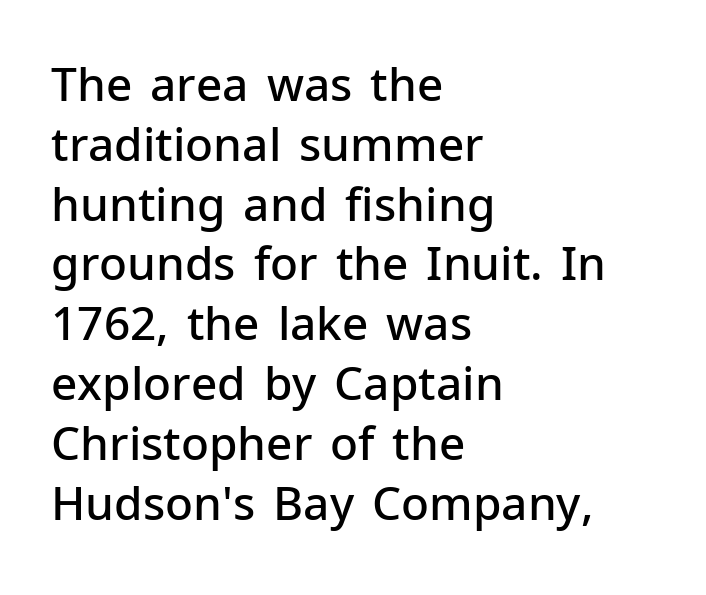
{"serif": "no", "italic": "no", "bold": "semi", "weight": "semibold", "width": "normal", "stroke_contrast": "low", "x_height": "medium", "monospaced": "no", "underline": "no", "align": "left", "line_spacing": "normal", "line_spacing_ratio": 1.3, "letter_spacing": "normal", "letter_spacing_em": 0.0, "glyph_px": 46}
